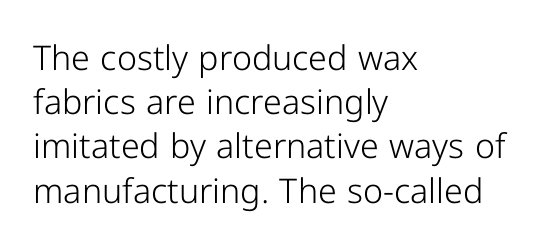
Q: Is the text bold? A: No.
Q: Is the text italic (slanted)? A: No, it is upright.
Q: Is the typeface a serif or a sans-serif typeface? A: Sans-serif.
Q: Is the text underlined? A: No.
Q: How is the paragraph aligned? A: Left-aligned.
Q: Is the spacing between letters normal or unusually wide? A: Normal.
Q: Is the spacing between lines tight, normal or loose? A: Normal.
Q: Width (condensed, normal, or wide)? A: Normal.
Q: Stroke contrast? A: Low.
Q: x-height? A: Medium.
Q: Monospaced? A: No.
